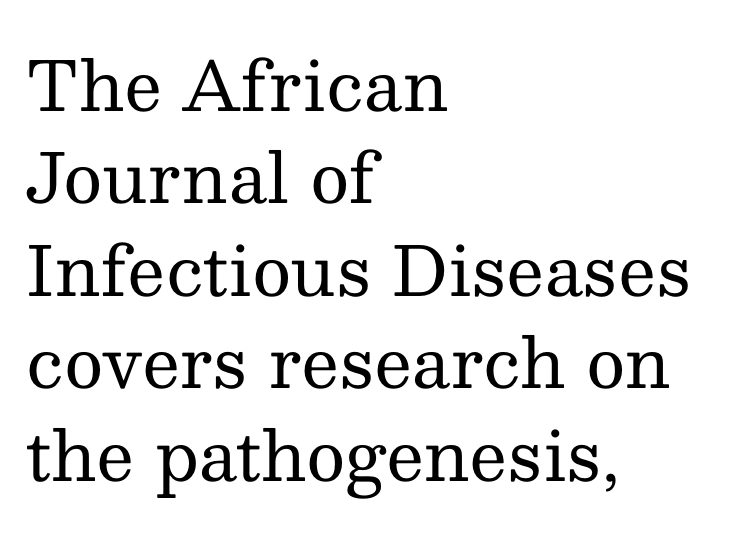
Letter spacing: default. Is this a fixed-width face? No — the glyphs have proportional, varying widths. No extra ink here — the face is not bold. Typeset ragged right — the left edge is the straight one.
